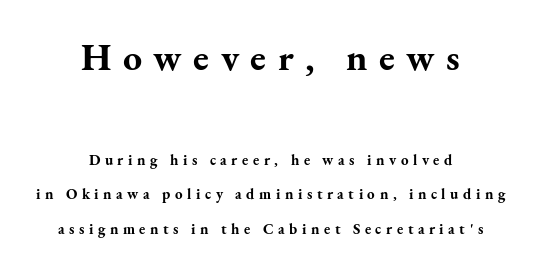
{"serif": "yes", "italic": "no", "bold": "yes", "weight": "bold", "width": "normal", "stroke_contrast": "medium", "x_height": "small", "monospaced": "no", "underline": "no", "align": "center", "line_spacing": "loose", "line_spacing_ratio": 2.3, "letter_spacing": "wide", "letter_spacing_em": 0.3, "larger_block": "first", "size_ratio": 2.53, "glyph_px": 38}
